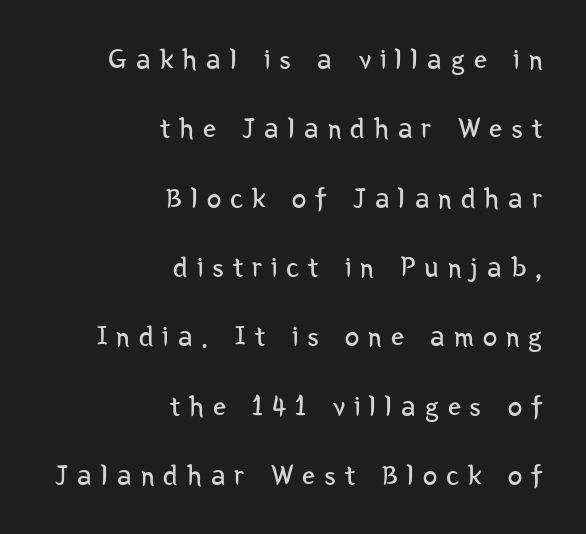
{"serif": "no", "italic": "no", "bold": "no", "weight": "regular", "width": "condensed", "stroke_contrast": "low", "x_height": "medium", "monospaced": "no", "underline": "no", "align": "right", "line_spacing": "loose", "line_spacing_ratio": 2.39, "letter_spacing": "wide", "letter_spacing_em": 0.31, "glyph_px": 29}
